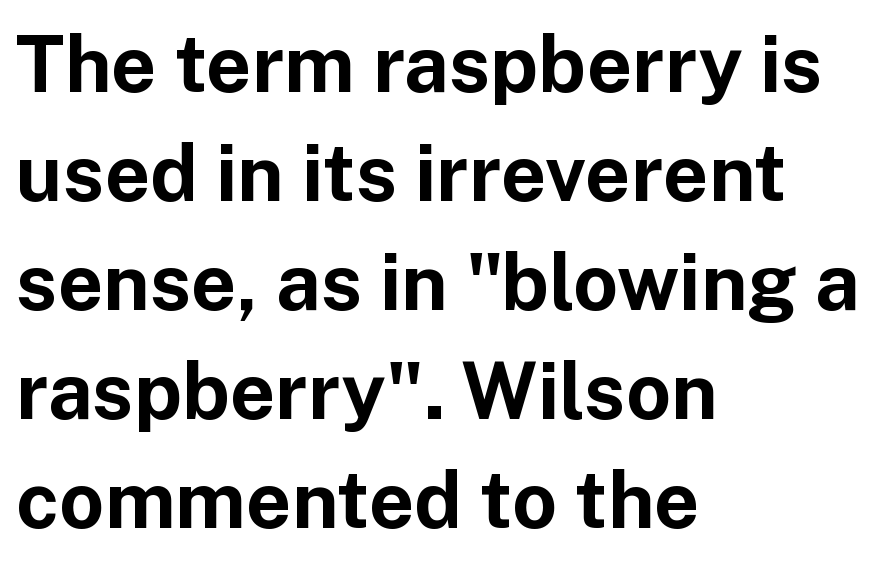
In terms of weight, the rendering is a true, heavy bold. Bare-footed words on every line. Font category for this specimen: sans-serif. Evenly set lines give the paragraph a standard silhouette.
